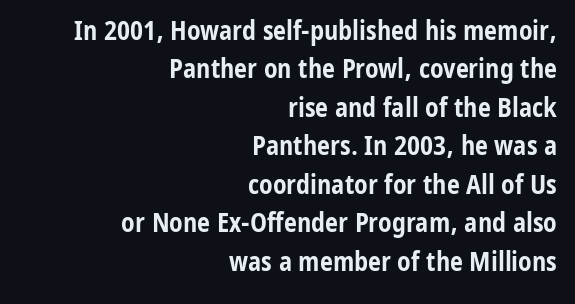
{"italic": "no", "bold": "yes", "underline": "no", "align": "right", "line_spacing": "normal", "line_spacing_ratio": 1.48, "letter_spacing": "normal", "letter_spacing_em": 0.0, "glyph_px": 26}
